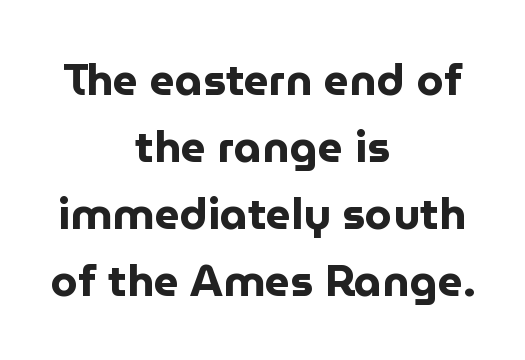
The image shows 44 px bold sans-serif type, upright; set centered, normal line spacing (1.52x), normal letter spacing, not underlined; low stroke contrast and a medium x-height.
